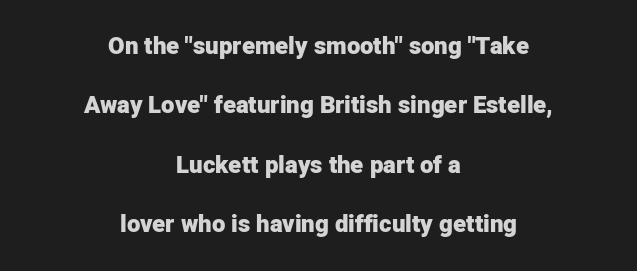
The image shows 24 px bold type, upright; set centered, loose line spacing (2.47x), normal letter spacing, not underlined.
